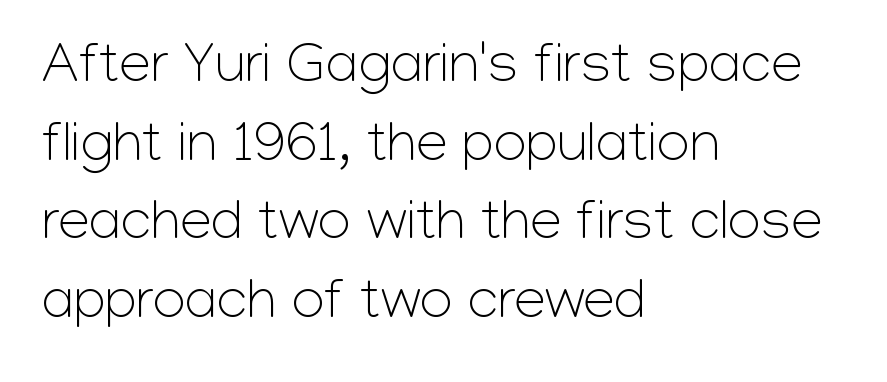
The image shows 57 px light sans-serif type, upright; set left-aligned, normal line spacing (1.38x), normal letter spacing, not underlined; low stroke contrast and a medium x-height.
